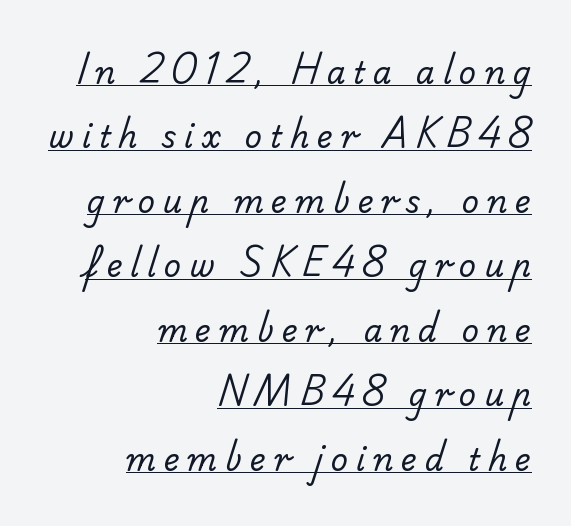
Q: Is the text bold? A: No.
Q: Is the typeface a serif or a sans-serif typeface? A: Sans-serif.
Q: Is the text underlined? A: Yes.
Q: How is the paragraph aligned? A: Right-aligned.
Q: Is the spacing between letters normal or unusually wide? A: Unusually wide.
Q: Is the spacing between lines tight, normal or loose? A: Loose.
Q: Width (condensed, normal, or wide)? A: Normal.
Q: Stroke contrast? A: Low.
Q: x-height? A: Small.
Q: Monospaced? A: No.
